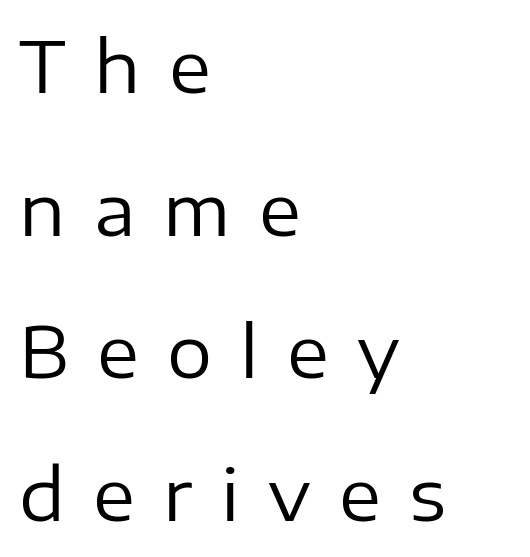
Looks like regular typesetting: each glyph gets only the width it needs. In terms of letterform style, serifs are entirely absent. Summary of vertical rhythm: relaxed, with wide interline spacing. Notice how the stems are strictly vertical — no italics here. The rendering anchors every line to the left-hand side. The cut favours lightness, reaching ordinary text weight at its darkest.
